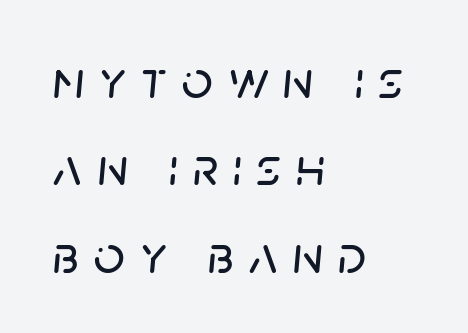
{"italic": "yes", "lean": "right", "slant_degrees": 5, "width": "normal", "stroke_contrast": "low", "x_height": "large", "monospaced": "no", "underline": "no", "align": "left", "line_spacing": "normal", "line_spacing_ratio": 1.62, "letter_spacing": "wide", "letter_spacing_em": 0.28, "glyph_px": 54}
